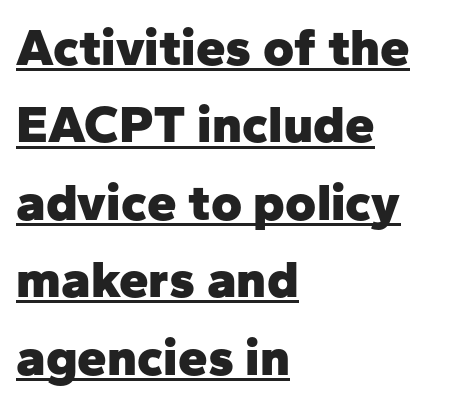
Is this a fixed-width face? No — the glyphs have proportional, varying widths. Underlining? Definitely there. A student would call this left alignment; a typographer would say flush left, rag right. The vertical gap from one line to the next is medium. Honestly, the letter spacing is just normal — you wouldn't notice it. I'd describe the lettering as bold — thick and assertive.
